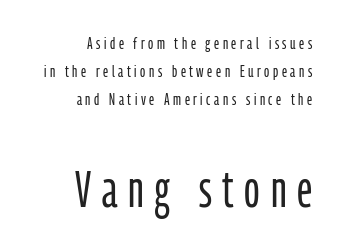
Is the lower block the larger one? Yes — the lower block carries the bigger type. Nobody drew a line under any word here. Line ends are locked; line starts wander. This rendering widens character spacing well past its baseline value. To sum up the face: it is a sans, with no serifs. Caption: face not bold, strokes unweighted.
